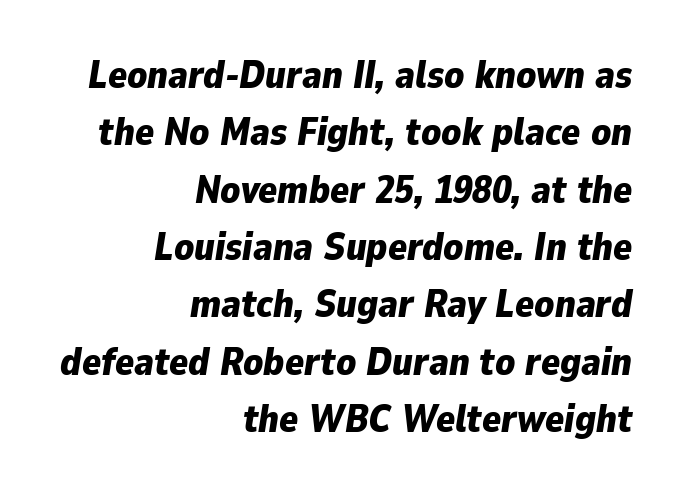
The image shows 39 px bold type, italic (leaning right); set right-aligned, normal line spacing (1.47x), normal letter spacing, not underlined; low stroke contrast and a medium x-height.
